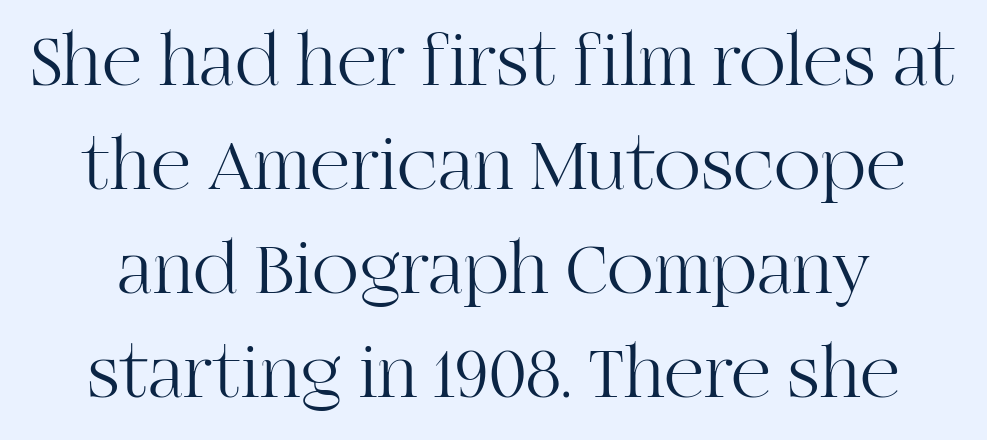
{"serif": "yes", "italic": "no", "bold": "no", "weight": "light", "width": "normal", "stroke_contrast": "high", "x_height": "large", "monospaced": "no", "underline": "no", "line_spacing": "normal", "line_spacing_ratio": 1.35, "letter_spacing": "normal", "letter_spacing_em": 0.0, "glyph_px": 77}
